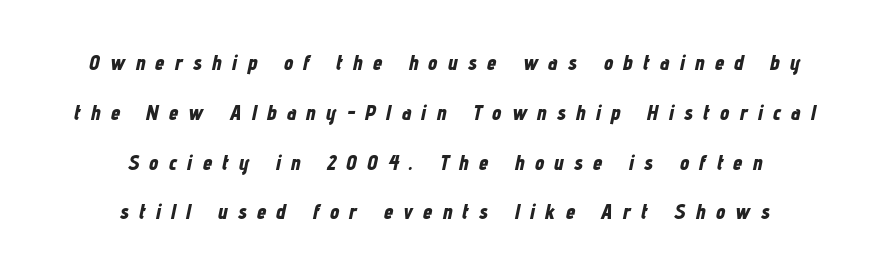
Q: Is the text bold? A: Yes.
Q: Is the text italic (slanted)? A: Yes, it leans right by about 12 degrees.
Q: Is the text underlined? A: No.
Q: How is the paragraph aligned? A: Centered.
Q: Is the spacing between letters normal or unusually wide? A: Unusually wide.
Q: Is the spacing between lines tight, normal or loose? A: Loose.
